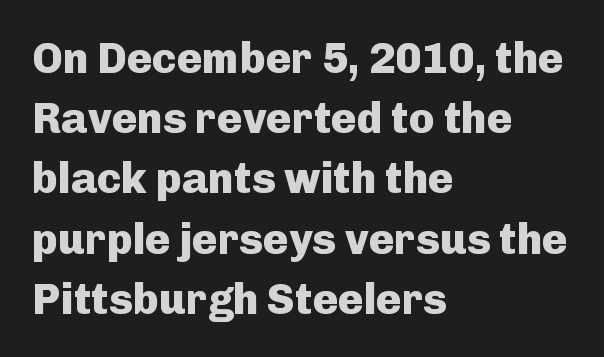
{"serif": "no", "italic": "no", "bold": "yes", "weight": "heavy", "width": "normal", "stroke_contrast": "low", "x_height": "medium", "monospaced": "no", "underline": "no", "align": "left", "line_spacing": "normal", "line_spacing_ratio": 1.4, "letter_spacing": "normal", "letter_spacing_em": 0.0, "glyph_px": 43}
